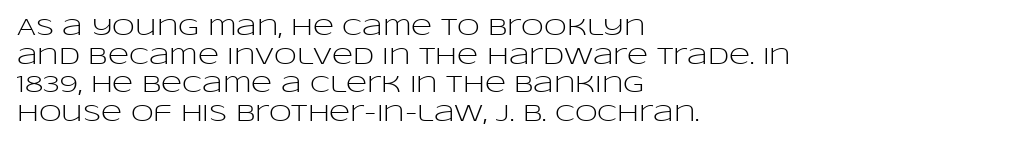
{"italic": "no", "bold": "no", "underline": "no", "align": "left", "line_spacing": "normal", "line_spacing_ratio": 1.25, "letter_spacing": "normal", "letter_spacing_em": 0.0, "glyph_px": 23}
